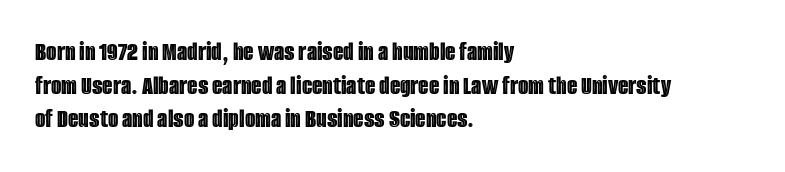
The image shows 27 px text type, upright; set left-aligned, normal line spacing (1.25x), normal letter spacing, not underlined.
